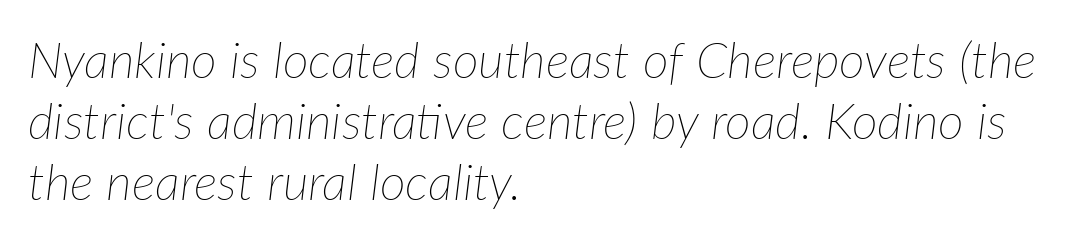
The image shows 50 px thin type, italic (leaning right); set left-aligned, line spacing 1.22x, normal letter spacing, not underlined; low stroke contrast and a medium x-height.
